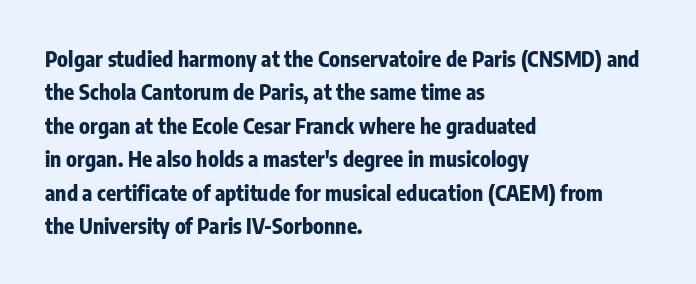
The image shows 21 px bold type, upright; set left-aligned, normal line spacing (1.59x), normal letter spacing, not underlined.
